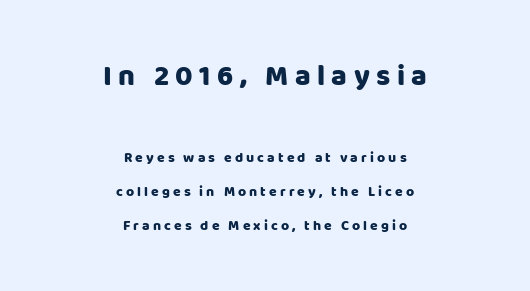
Here the designer chose a conventional face with non-uniform glyph widths. Check the space under the baseline: it is left empty. The gaps between neighbouring characters are conspicuously large. No feet cap the strokes, marking this as sans-serif type. In this sample the first text group is rendered at the bigger scale. What's the leading like? Stretched, with rows far apart.
